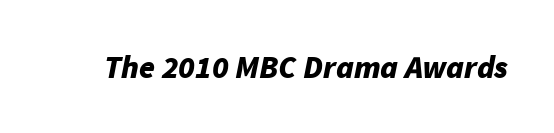
{"italic": "yes", "lean": "right", "slant_degrees": 11, "bold": "yes", "weight": "bold", "width": "normal", "stroke_contrast": "low", "x_height": "medium", "monospaced": "no", "underline": "no", "letter_spacing": "normal", "letter_spacing_em": 0.0, "glyph_px": 32}
